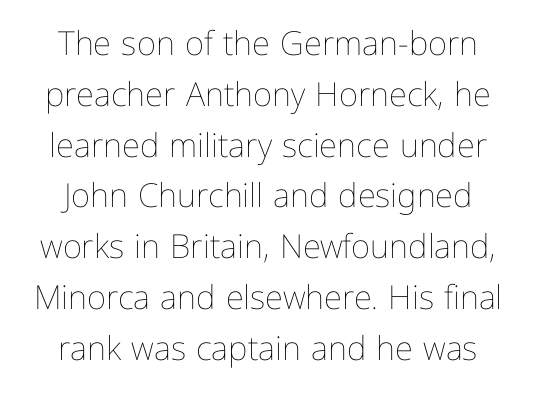
The image shows 33 px thin type, upright; set normal line spacing (1.54x), normal letter spacing, not underlined; low stroke contrast and a medium x-height.
